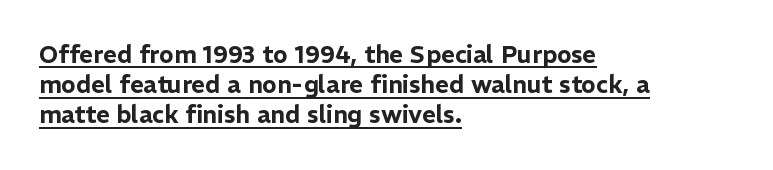
The image shows 24 px text type, upright; set left-aligned, normal line spacing (1.26x), normal letter spacing, underlined.
